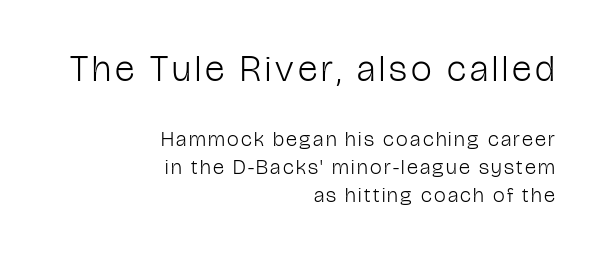
The image shows 37 px light, condensed sans-serif type, upright; set right-aligned, normal line spacing (1.35x), not underlined; the first (top) block is 1.76x larger; low stroke contrast and a medium x-height.
